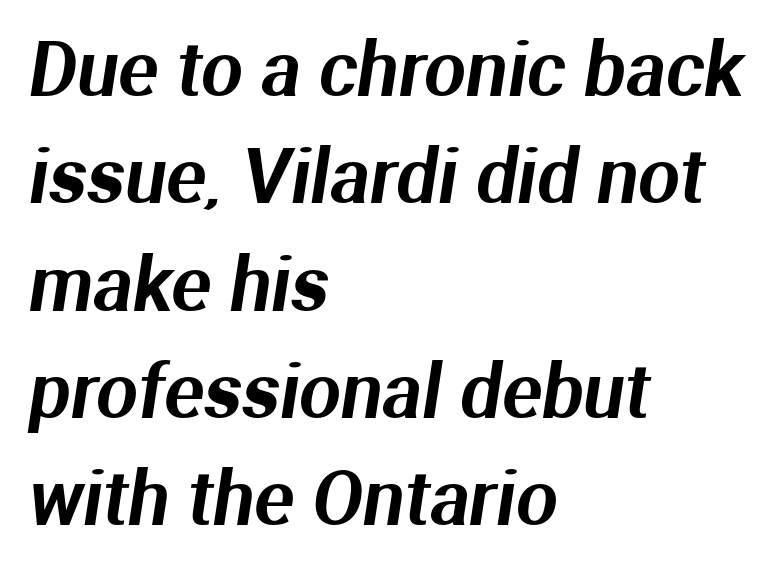
Q: Is the typeface a serif or a sans-serif typeface? A: Sans-serif.
Q: Is the text underlined? A: No.
Q: How is the paragraph aligned? A: Left-aligned.
Q: Is the spacing between letters normal or unusually wide? A: Normal.
Q: Is the spacing between lines tight, normal or loose? A: Normal.
Q: Width (condensed, normal, or wide)? A: Normal.
Q: Stroke contrast? A: Medium.
Q: x-height? A: Medium.
Q: Monospaced? A: No.
